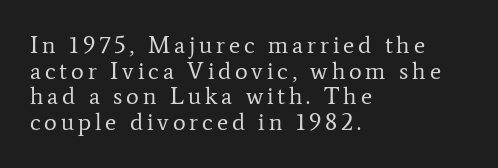
Q: Is the text bold? A: No.
Q: Is the text italic (slanted)? A: No, it is upright.
Q: Is the text underlined? A: No.
Q: How is the paragraph aligned? A: Left-aligned.
Q: Is the spacing between lines tight, normal or loose? A: Tight.
